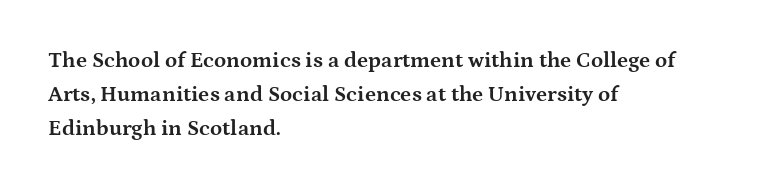
{"italic": "no", "bold": "yes", "underline": "no", "align": "left", "line_spacing": "normal", "line_spacing_ratio": 1.55, "letter_spacing": "normal", "letter_spacing_em": 0.0, "glyph_px": 22}
